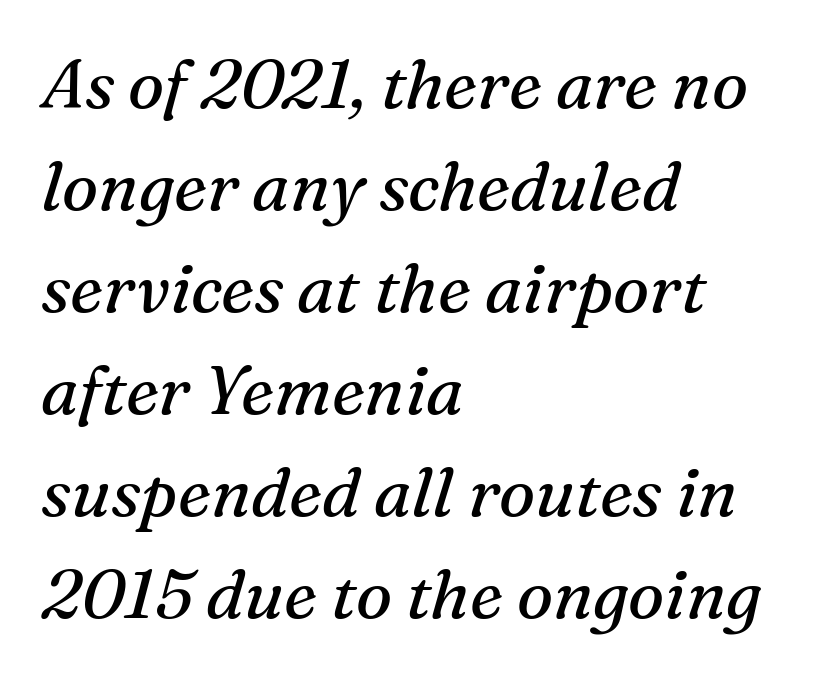
Unbolded letterforms with no extra heft. A student would call this left alignment; a typographer would say flush left, rag right. Decoration check: the copy has no underline. Compared with ordinary roman type, these characters are visibly tilted.
